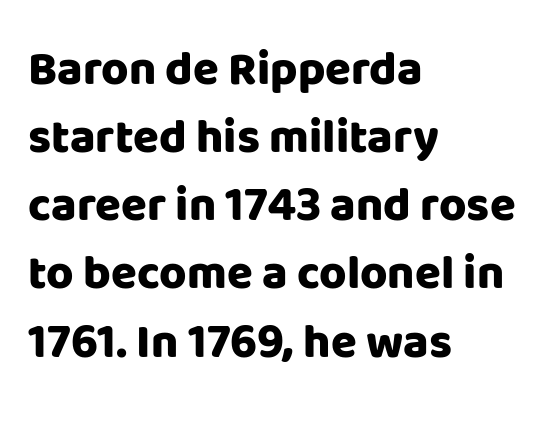
{"serif": "no", "italic": "no", "bold": "yes", "weight": "heavy", "width": "normal", "stroke_contrast": "low", "x_height": "large", "monospaced": "no", "underline": "no", "align": "left", "line_spacing": "normal", "line_spacing_ratio": 1.45, "letter_spacing": "normal", "letter_spacing_em": 0.0, "glyph_px": 47}
